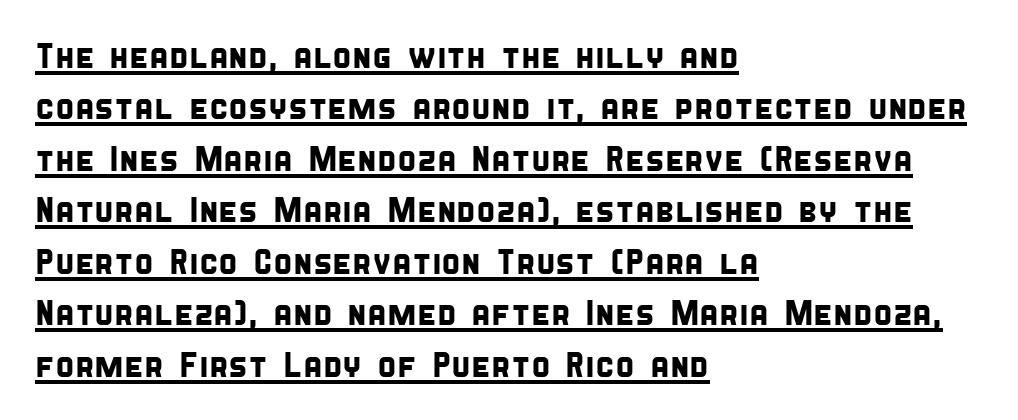
The image shows 35 px condensed sans-serif type; set left-aligned, normal line spacing (1.47x), normal letter spacing, underlined; low stroke contrast and a large x-height.
